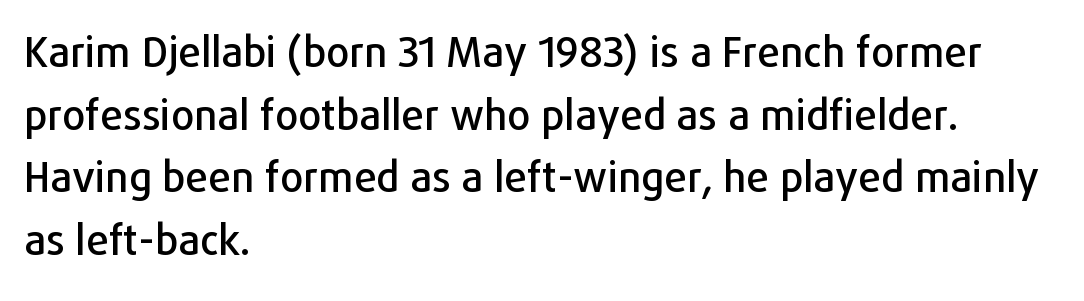
Q: Is the text italic (slanted)? A: No, it is upright.
Q: Is the typeface a serif or a sans-serif typeface? A: Sans-serif.
Q: Is the text underlined? A: No.
Q: How is the paragraph aligned? A: Left-aligned.
Q: Is the spacing between letters normal or unusually wide? A: Normal.
Q: Is the spacing between lines tight, normal or loose? A: Normal.
Q: Width (condensed, normal, or wide)? A: Normal.
Q: Stroke contrast? A: Low.
Q: x-height? A: Medium.
Q: Monospaced? A: No.
